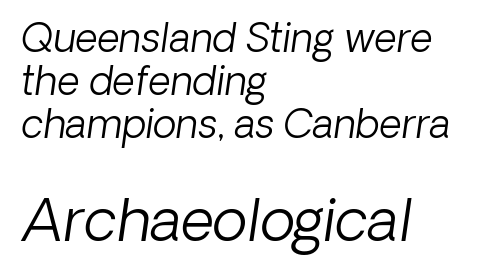
Q: Is the text bold? A: No.
Q: Is the text italic (slanted)? A: Yes, it leans right by about 8 degrees.
Q: Is the text underlined? A: No.
Q: How is the paragraph aligned? A: Left-aligned.
Q: Is the spacing between letters normal or unusually wide? A: Normal.
Q: Is the spacing between lines tight, normal or loose? A: Tight.
Q: Which block of text is set in a larger size, the first (top) or the second (bottom)? A: The second (bottom) one.
Q: Width (condensed, normal, or wide)? A: Normal.
Q: Stroke contrast? A: Low.
Q: x-height? A: Medium.
Q: Monospaced? A: No.
